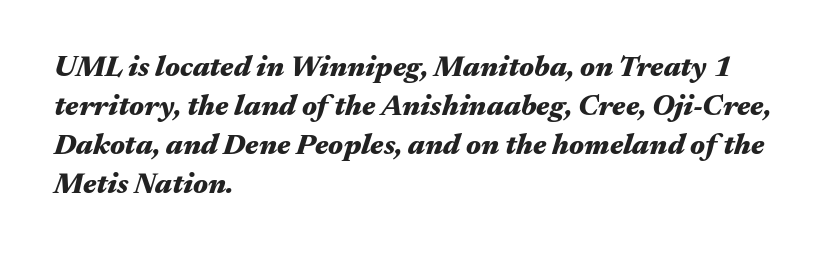
The string is rendered with underlining switched off. The paragraph has a hard left edge and a soft right edge. The rendering uses a moderate line-height, typical for paragraphs. The glyphs have the mass of a bold cut.
